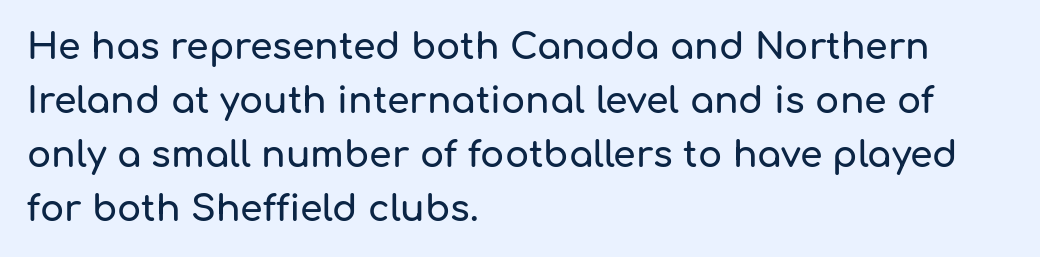
Q: Is the text italic (slanted)? A: No, it is upright.
Q: Is the typeface a serif or a sans-serif typeface? A: Sans-serif.
Q: Is the text underlined? A: No.
Q: How is the paragraph aligned? A: Left-aligned.
Q: Is the spacing between letters normal or unusually wide? A: Normal.
Q: Is the spacing between lines tight, normal or loose? A: Normal.
Q: Width (condensed, normal, or wide)? A: Normal.
Q: Stroke contrast? A: Low.
Q: x-height? A: Medium.
Q: Monospaced? A: No.
